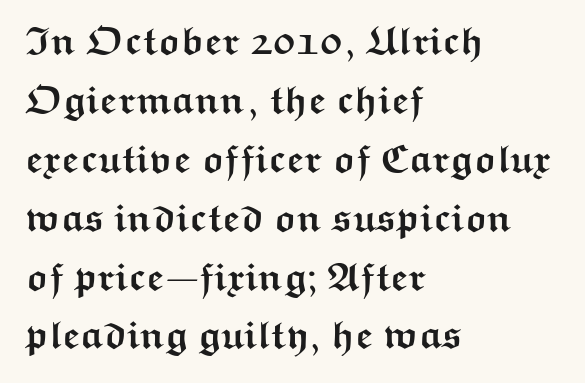
The image shows 39 px semibold, wide sans-serif type, upright; set left-aligned, normal line spacing (1.51x), normal letter spacing, not underlined; medium stroke contrast and a medium x-height.
